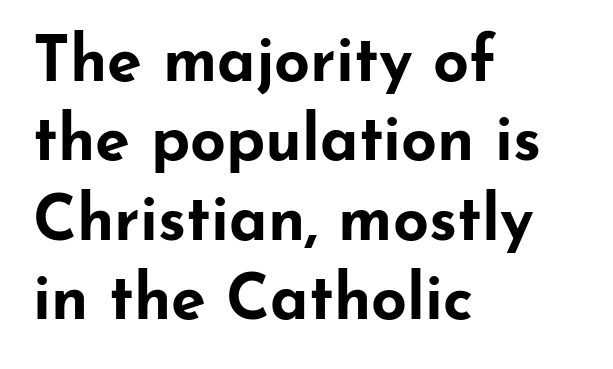
Q: Is the text bold? A: Yes.
Q: Is the text italic (slanted)? A: No, it is upright.
Q: Is the typeface a serif or a sans-serif typeface? A: Sans-serif.
Q: Is the text underlined? A: No.
Q: How is the paragraph aligned? A: Left-aligned.
Q: Is the spacing between letters normal or unusually wide? A: Normal.
Q: Is the spacing between lines tight, normal or loose? A: Normal.
Q: Width (condensed, normal, or wide)? A: Wide.
Q: Stroke contrast? A: Low.
Q: x-height? A: Small.
Q: Monospaced? A: No.
